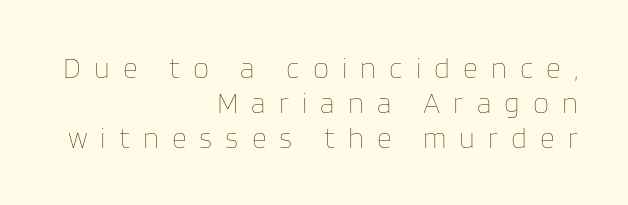
The image shows 29 px thin type, upright; set right-aligned, line spacing 1.2x, unusually wide letter spacing (+0.45 em), not underlined; low stroke contrast and a large x-height.
